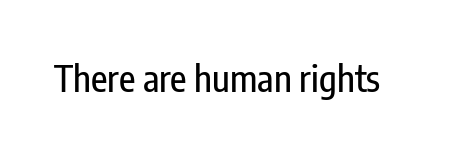
Nothing unusual about the tracking: characters are spaced as the font intends. Ordinary non-slanted type is in use. What kind of face is this? One without serifs — a sans. These lines are rendered in a variable-pitch font.
